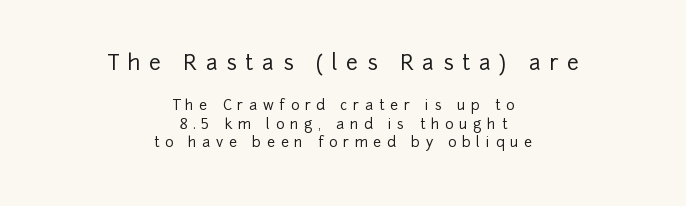
Q: Is the text italic (slanted)? A: No, it is upright.
Q: Is the text underlined? A: No.
Q: How is the paragraph aligned? A: Centered.
Q: Is the spacing between letters normal or unusually wide? A: Unusually wide.
Q: Is the spacing between lines tight, normal or loose? A: Normal.
Q: Which block of text is set in a larger size, the first (top) or the second (bottom)? A: The first (top) one.
